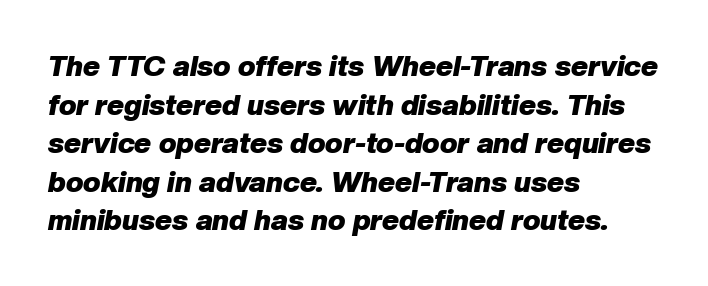
Q: Is the text bold? A: Yes.
Q: Is the text italic (slanted)? A: Yes, it leans right by about 10 degrees.
Q: Is the text underlined? A: No.
Q: How is the paragraph aligned? A: Left-aligned.
Q: Is the spacing between letters normal or unusually wide? A: Normal.
Q: Is the spacing between lines tight, normal or loose? A: Normal.
Q: Width (condensed, normal, or wide)? A: Normal.
Q: Stroke contrast? A: Low.
Q: x-height? A: Medium.
Q: Monospaced? A: No.
